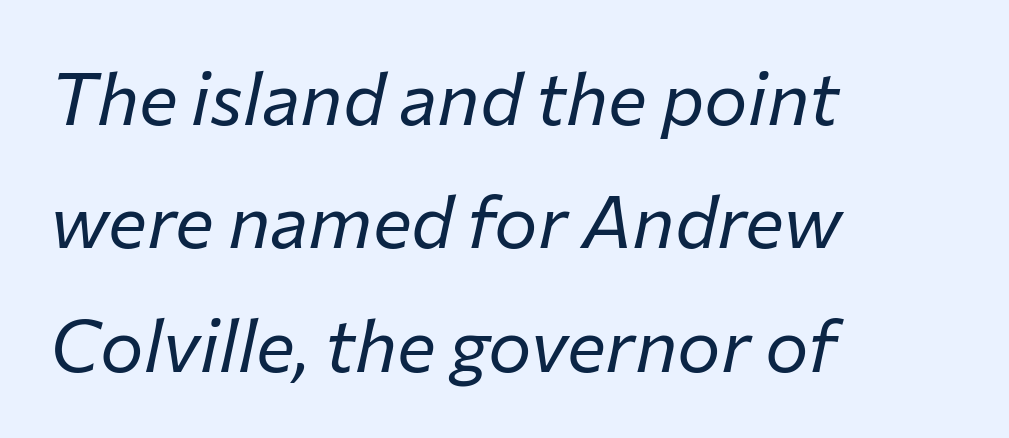
The image shows 73 px regular-weight type, italic (leaning right); set left-aligned, normal line spacing (1.69x), normal letter spacing, not underlined; low stroke contrast and a medium x-height.
